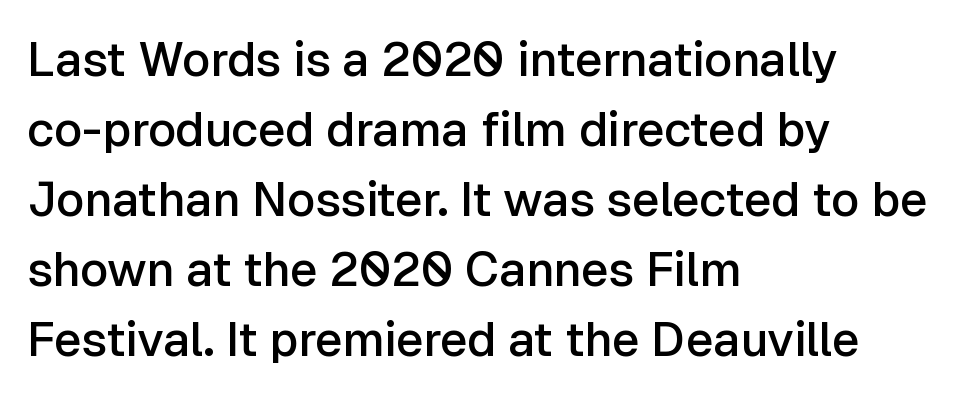
The image shows 48 px semibold sans-serif type, upright; set left-aligned, normal line spacing (1.46x), normal letter spacing, not underlined; low stroke contrast and a medium x-height.
